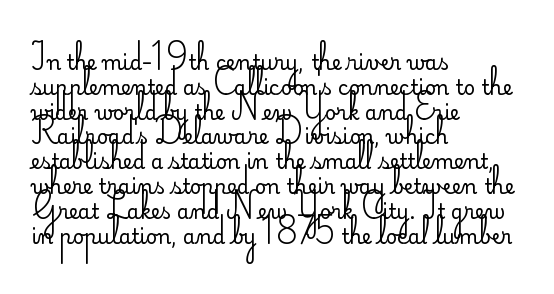
The image shows 20 px text type, upright; set left-aligned, line spacing 1.24x, normal letter spacing, not underlined.
